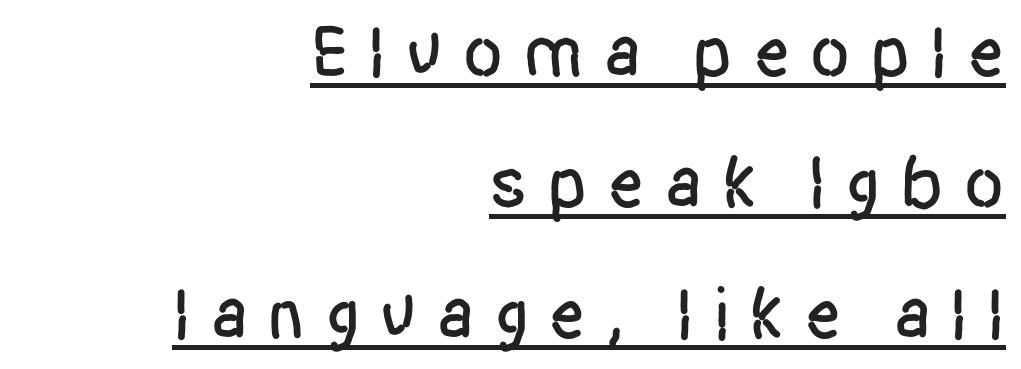
The image shows 74 px condensed sans-serif type, upright; set right-aligned, line spacing 1.77x, unusually wide letter spacing (+0.26 em), underlined; low stroke contrast and a large x-height.
